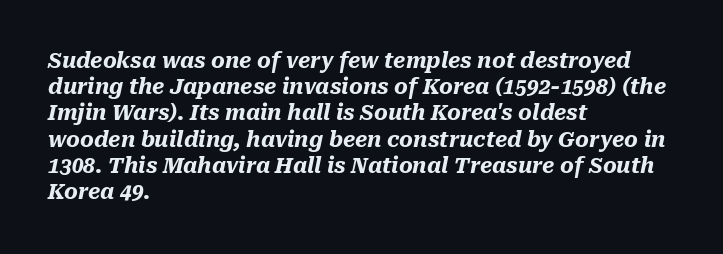
Q: Is the text bold? A: Yes.
Q: Is the text italic (slanted)? A: Yes, it leans right by about 10 degrees.
Q: Is the text underlined? A: No.
Q: How is the paragraph aligned? A: Left-aligned.
Q: Is the spacing between letters normal or unusually wide? A: Normal.
Q: Is the spacing between lines tight, normal or loose? A: Normal.
